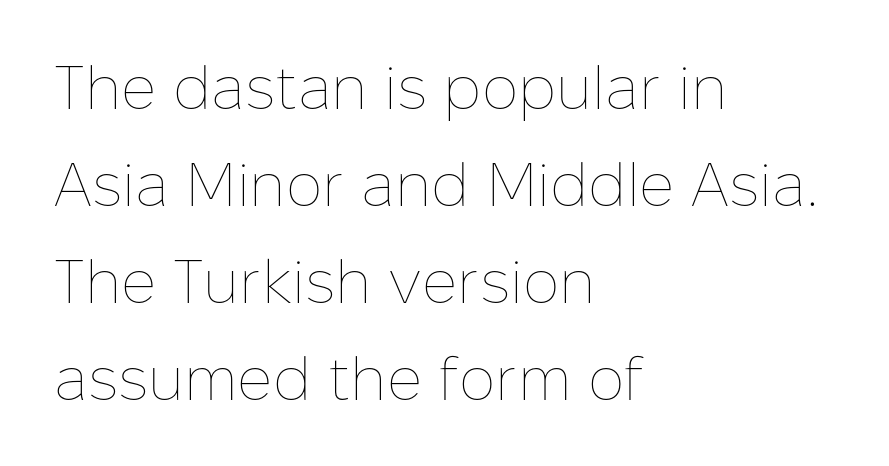
The image shows 61 px thin type, upright; set left-aligned, normal line spacing (1.59x), normal letter spacing, not underlined; low stroke contrast and a medium x-height.
